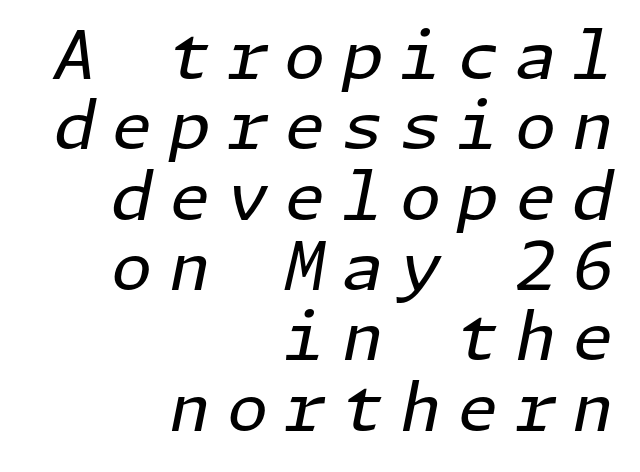
{"italic": "yes", "lean": "right", "slant_degrees": 11, "bold": "no", "weight": "regular", "width": "normal", "stroke_contrast": "low", "x_height": "medium", "underline": "no", "align": "right", "line_spacing": "tight", "line_spacing_ratio": 1.05, "letter_spacing": "wide", "letter_spacing_em": 0.24, "glyph_px": 67}
